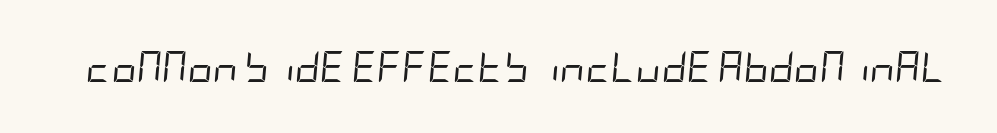
The glyphs look as if they've been sheared to an angle. This sample uses plain, unmodified letter spacing. Glance below the letters and you will spot only blank space. The typeface has the unassuming heft of standard copy or less.
